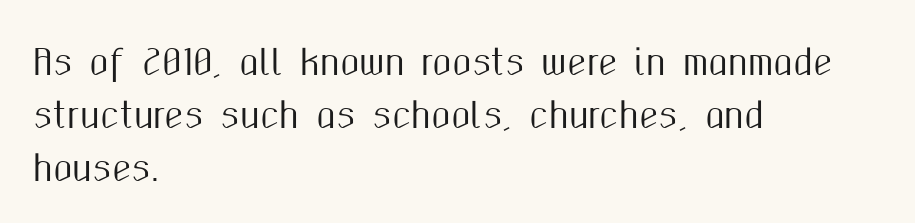
{"serif": "no", "italic": "no", "width": "condensed", "stroke_contrast": "medium", "x_height": "medium", "monospaced": "no", "underline": "no", "align": "left", "line_spacing": "normal", "line_spacing_ratio": 1.51, "letter_spacing": "normal", "letter_spacing_em": 0.0, "glyph_px": 35}
